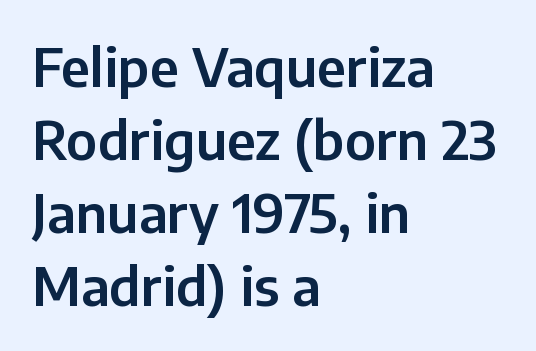
Default kerning and tracking; the words read as compact shapes. Horizontal bands of white between lines are of average thickness. Letterform terminals end flat and unadorned throughout the passage. Descenders are the only things crossing below the line.
